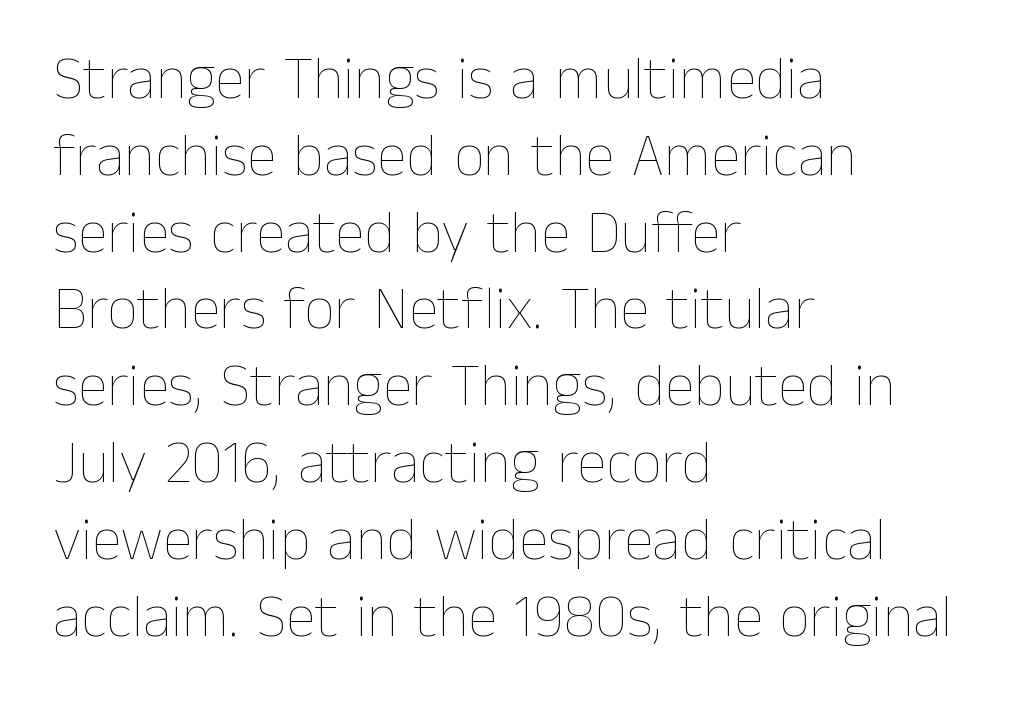
Q: Is the text bold? A: No.
Q: Is the text italic (slanted)? A: No, it is upright.
Q: Is the text underlined? A: No.
Q: How is the paragraph aligned? A: Left-aligned.
Q: Is the spacing between letters normal or unusually wide? A: Normal.
Q: Is the spacing between lines tight, normal or loose? A: Normal.
Q: Width (condensed, normal, or wide)? A: Normal.
Q: Stroke contrast? A: Low.
Q: x-height? A: Medium.
Q: Monospaced? A: No.
